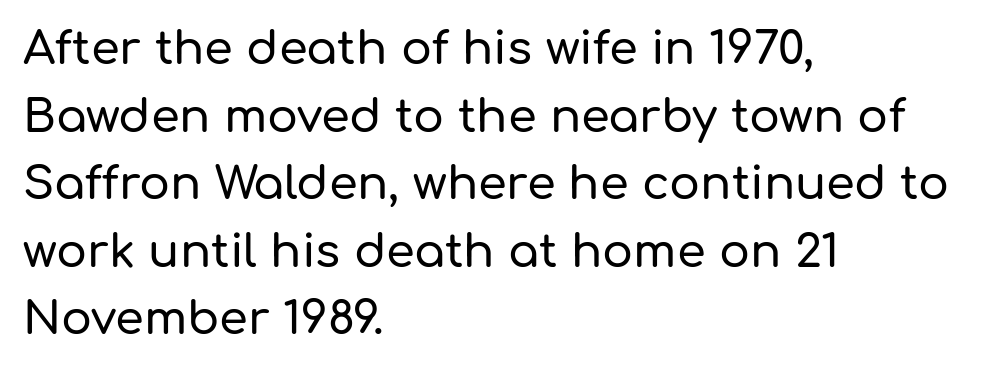
Upright lettering throughout. The compositor pushed each line to the left boundary. Clear beneath every line of the passage. You could not count columns in this text — the font is proportionally spaced.
